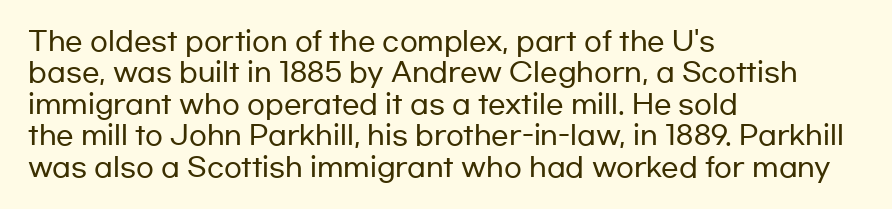
Q: Is the text italic (slanted)? A: No, it is upright.
Q: Is the text underlined? A: No.
Q: How is the paragraph aligned? A: Left-aligned.
Q: Is the spacing between letters normal or unusually wide? A: Normal.
